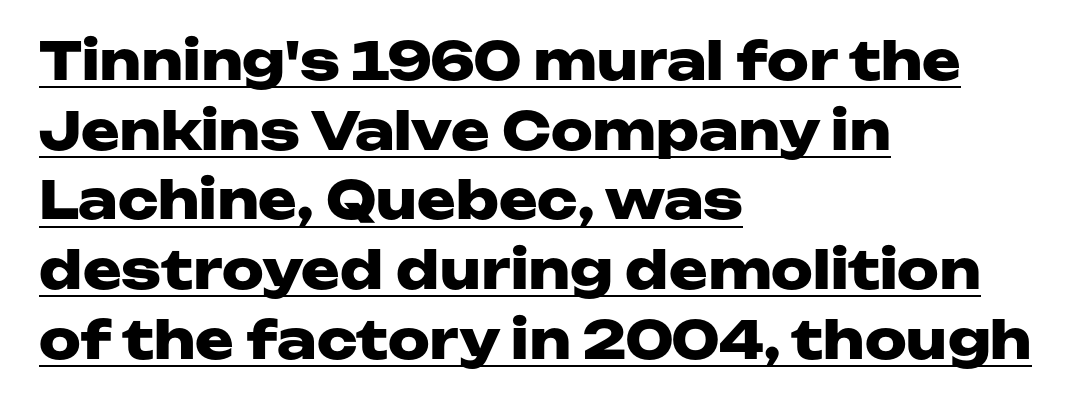
Nothing unusual about the tracking: characters are spaced as the font intends. Look at the stroke-to-counter ratio: heavy, a bold. The type sits square on the baseline with zero lean. Has an underline been added? It has.
